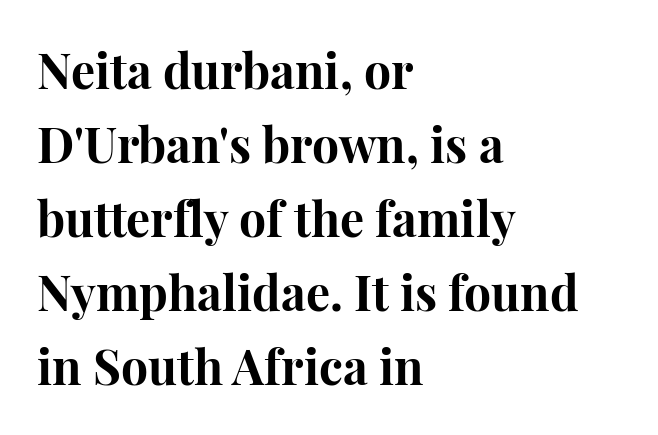
The image shows 48 px bold serif type, upright; set left-aligned, normal line spacing (1.54x), normal letter spacing, not underlined; high stroke contrast and a medium x-height.
